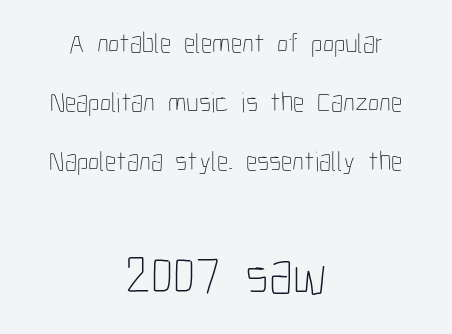
{"italic": "no", "bold": "no", "weight": "thin", "width": "condensed", "stroke_contrast": "low", "x_height": "medium", "monospaced": "no", "underline": "no", "align": "center", "line_spacing": "loose", "line_spacing_ratio": 2.1, "letter_spacing": "normal", "letter_spacing_em": 0.0, "larger_block": "second", "size_ratio": 1.96, "glyph_px": 55}
